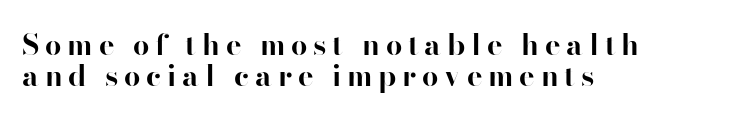
The image shows 29 px bold sans-serif type, upright; set left-aligned, tight line spacing (1.07x), unusually wide letter spacing (+0.2 em), not underlined; high stroke contrast and a small x-height.
